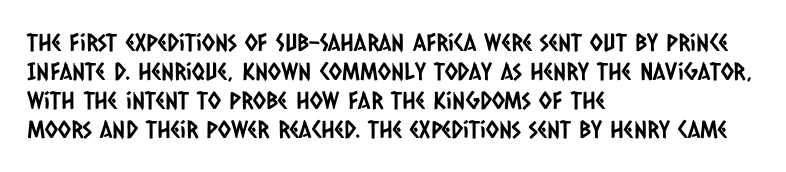
The image shows 24 px text type; set left-aligned, line spacing 1.21x, normal letter spacing, not underlined.
